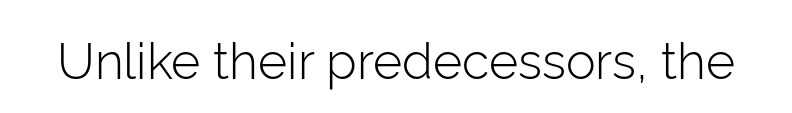
{"serif": "no", "italic": "no", "bold": "no", "weight": "light", "width": "normal", "stroke_contrast": "low", "x_height": "medium", "monospaced": "no", "underline": "no", "letter_spacing": "normal", "letter_spacing_em": 0.0, "glyph_px": 50}
